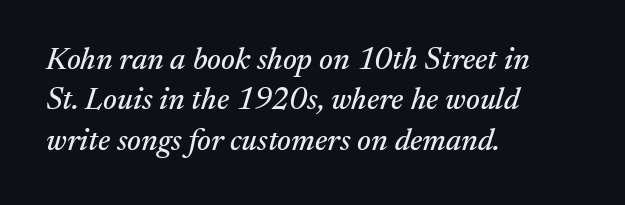
{"serif": "yes", "italic": "yes", "lean": "right", "slant_degrees": 17, "width": "normal", "stroke_contrast": "medium", "x_height": "medium", "monospaced": "no", "underline": "no", "align": "left", "line_spacing": "normal", "line_spacing_ratio": 1.3, "letter_spacing": "normal", "letter_spacing_em": 0.0, "glyph_px": 31}
